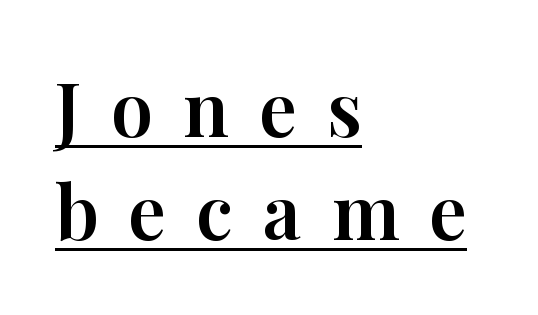
Q: Is the text italic (slanted)? A: No, it is upright.
Q: Is the typeface a serif or a sans-serif typeface? A: Serif.
Q: Is the text underlined? A: Yes.
Q: How is the paragraph aligned? A: Left-aligned.
Q: Is the spacing between letters normal or unusually wide? A: Unusually wide.
Q: Is the spacing between lines tight, normal or loose? A: Normal.
Q: Width (condensed, normal, or wide)? A: Normal.
Q: Stroke contrast? A: High.
Q: x-height? A: Medium.
Q: Monospaced? A: No.
